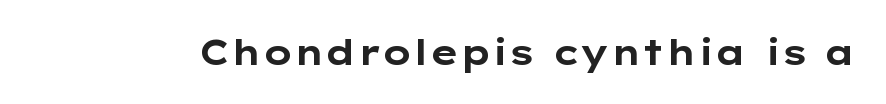
{"serif": "no", "italic": "no", "bold": "yes", "weight": "bold", "width": "wide", "stroke_contrast": "low", "x_height": "medium", "monospaced": "no", "underline": "no", "letter_spacing": "normal", "letter_spacing_em": 0.0, "glyph_px": 35}
